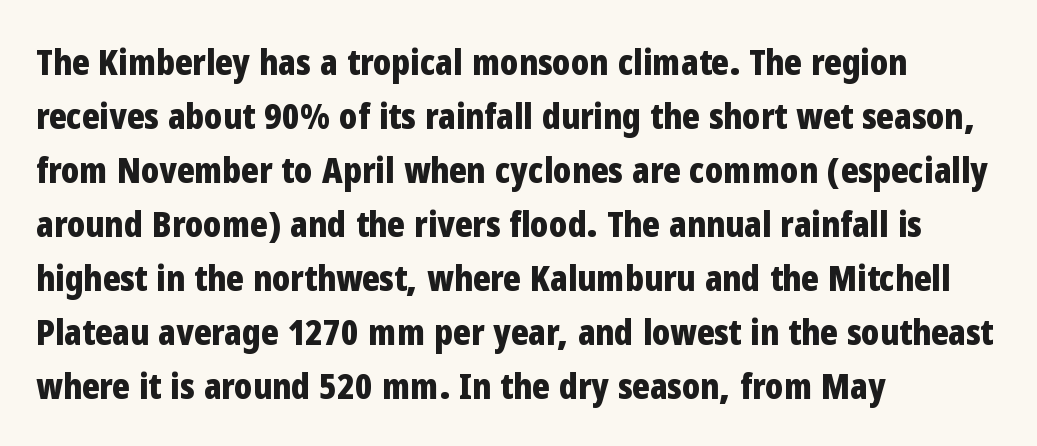
The space directly below the letters is spotless. No italicization has been applied; the sample stays upright. This is sans-serif lettering, the kind often seen on screens and signage. Does the weight exceed regular? Yes, all the way to bold. Baseline-to-baseline distance is the conventional proportion of letter height.
